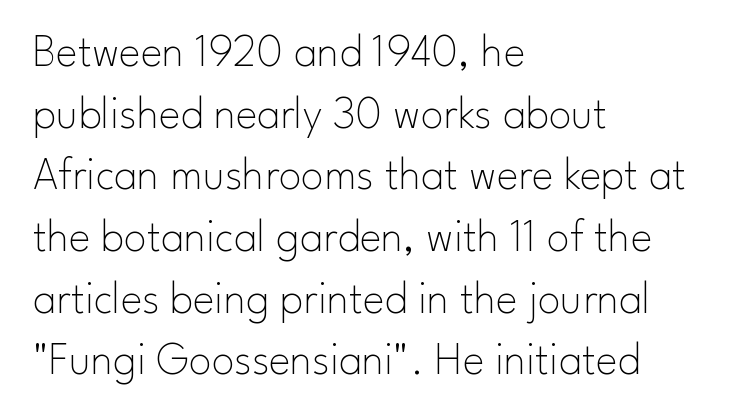
The image shows 46 px thin sans-serif type, upright; set left-aligned, normal line spacing (1.34x), normal letter spacing, not underlined; low stroke contrast and a small x-height.
